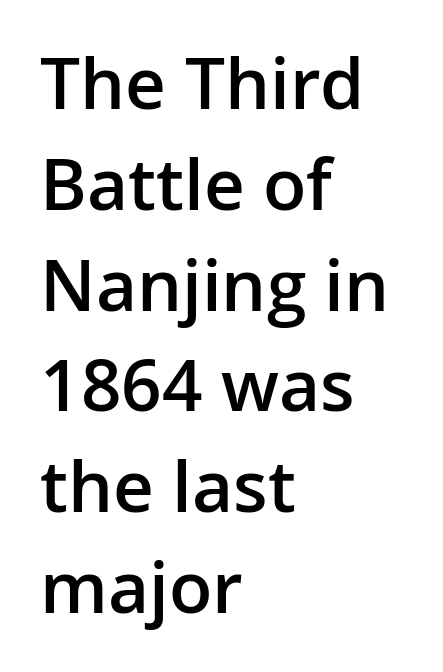
{"serif": "no", "italic": "no", "bold": "semi", "weight": "semibold", "width": "normal", "stroke_contrast": "low", "x_height": "medium", "monospaced": "no", "underline": "no", "align": "left", "line_spacing": "normal", "line_spacing_ratio": 1.42, "letter_spacing": "normal", "letter_spacing_em": 0.0, "glyph_px": 71}
